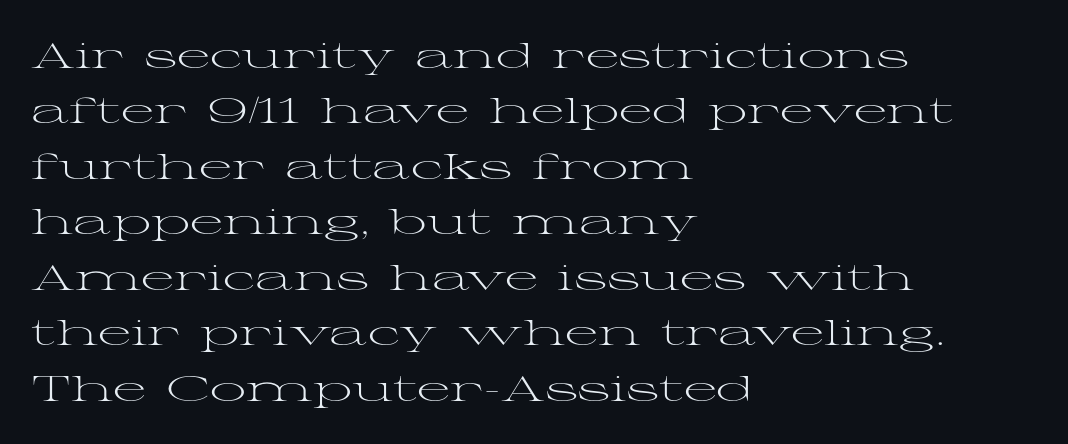
Is the type heavy? It reads as light-to-regular instead. The lettering holds an erect, upright posture throughout. The designer left line spacing at the default. Honestly, the letter spacing is just normal — you wouldn't notice it.
